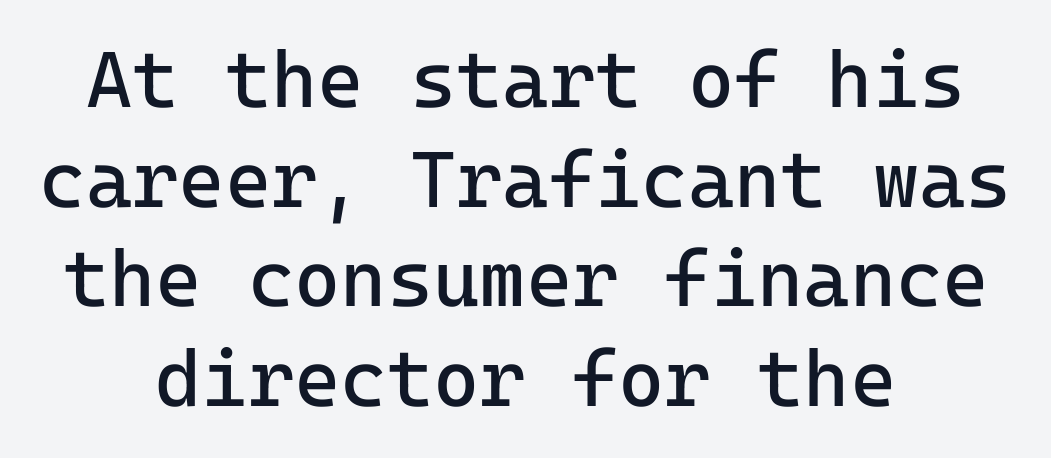
Q: Is the text bold? A: No.
Q: Is the text italic (slanted)? A: No, it is upright.
Q: Is the typeface a serif or a sans-serif typeface? A: Sans-serif.
Q: Is the text underlined? A: No.
Q: How is the paragraph aligned? A: Centered.
Q: Is the spacing between letters normal or unusually wide? A: Normal.
Q: Is the spacing between lines tight, normal or loose? A: Normal.
Q: Width (condensed, normal, or wide)? A: Normal.
Q: Stroke contrast? A: Low.
Q: x-height? A: Medium.
Q: Monospaced? A: Yes.
